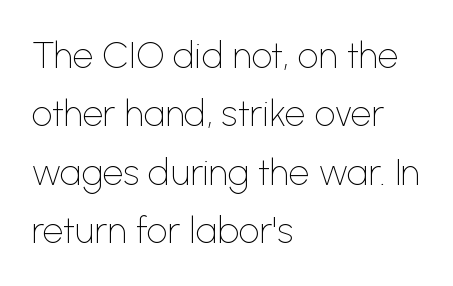
The image shows 37 px thin sans-serif type, upright; set left-aligned, normal line spacing (1.58x), normal letter spacing, not underlined; low stroke contrast and a medium x-height.
